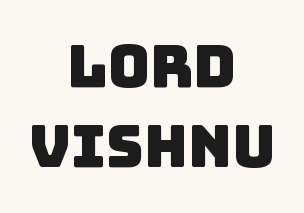
The image shows 58 px sans-serif type; set centered, normal line spacing (1.38x), normal letter spacing, not underlined; low stroke contrast and a large x-height.
